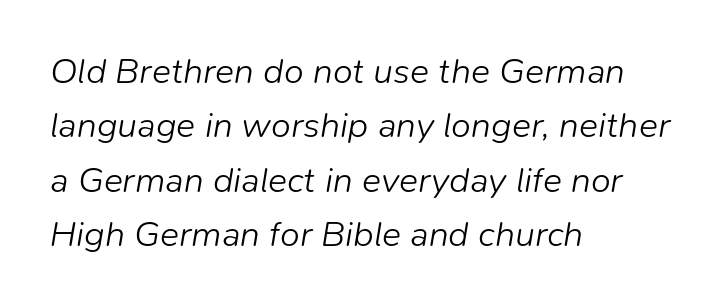
{"italic": "yes", "lean": "right", "slant_degrees": 9, "bold": "no", "weight": "light", "width": "normal", "stroke_contrast": "low", "x_height": "medium", "monospaced": "no", "underline": "no", "align": "left", "line_spacing": "normal", "line_spacing_ratio": 1.51, "letter_spacing": "normal", "letter_spacing_em": 0.0, "glyph_px": 36}
